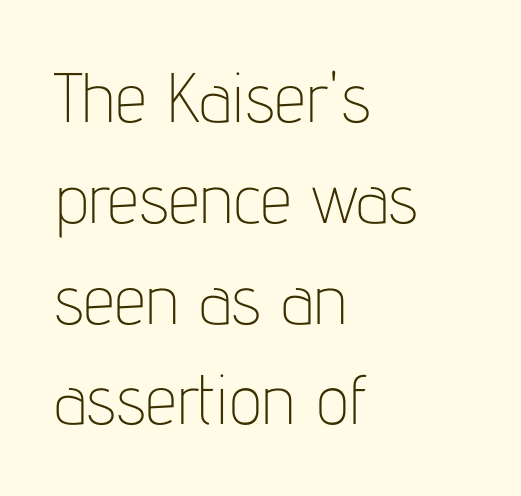
Q: Is the text bold? A: No.
Q: Is the text italic (slanted)? A: No, it is upright.
Q: Is the typeface a serif or a sans-serif typeface? A: Sans-serif.
Q: Is the text underlined? A: No.
Q: How is the paragraph aligned? A: Left-aligned.
Q: Is the spacing between letters normal or unusually wide? A: Normal.
Q: Is the spacing between lines tight, normal or loose? A: Normal.
Q: Width (condensed, normal, or wide)? A: Condensed.
Q: Stroke contrast? A: Low.
Q: x-height? A: Medium.
Q: Monospaced? A: No.
